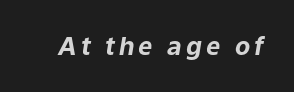
The image shows 25 px bold type, italic (leaning right); set not underlined.
